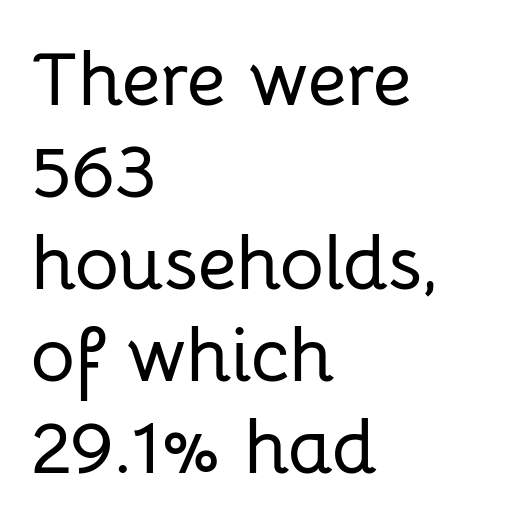
This sample uses a sans-serif face. Tall strokes in this sample are plumb rather than angled. Here the designer chose a conventional face with non-uniform glyph widths. A clean baseline with only descenders dipping below it. A classic flush-left, rag-right setting is used for this passage.
